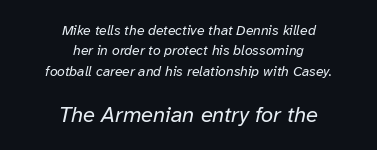
Descender tails drop into unmarked territory. The whole block is typeset with a tilt. How are the letters spaced? Ordinarily, with no added tracking. Vertical spacing — default.
